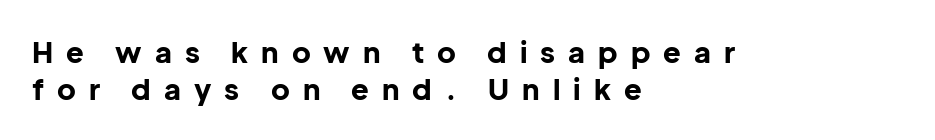
The image shows 29 px bold sans-serif type, upright; set left-aligned, normal line spacing (1.29x), unusually wide letter spacing (+0.45 em), not underlined; low stroke contrast and a medium x-height.
